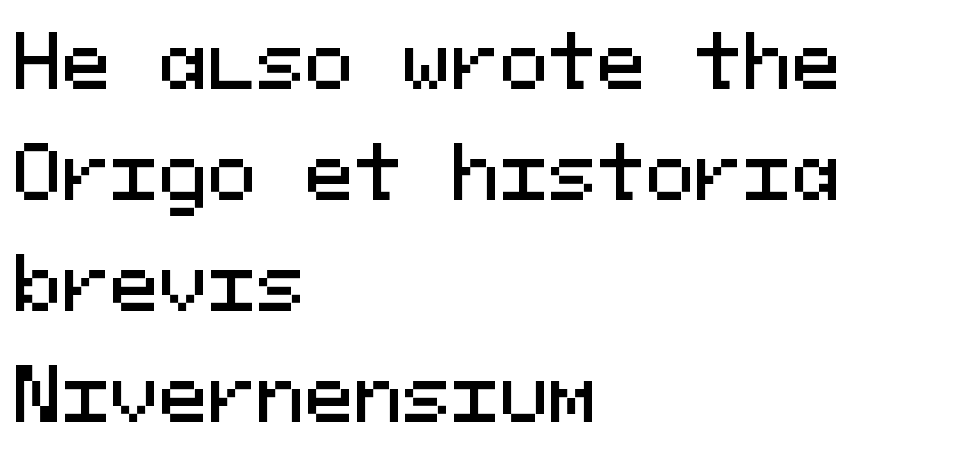
The image shows 73 px sans-serif type, upright, monospaced; set left-aligned, normal line spacing (1.52x), normal letter spacing, not underlined; medium stroke contrast and a medium x-height.
